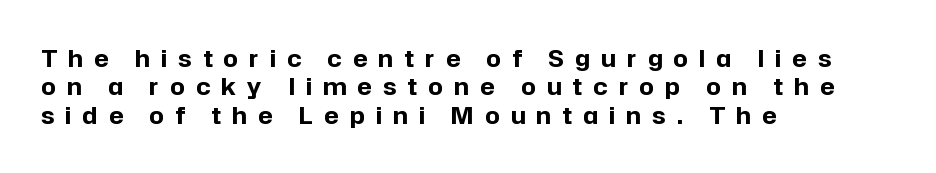
A typesetter would call this heavily tracked-out type. You'd pick this weight for a headline — it's a proper bold. Alignment: flush left. In terms of posture, this sample is upright. Quick note: underline off.
